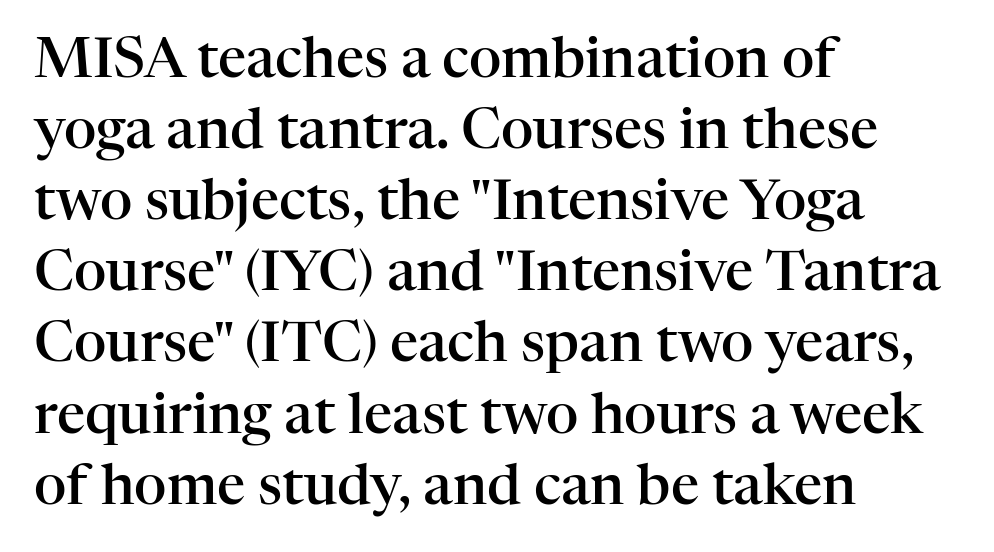
Q: Is the text bold? A: Semi-bold.
Q: Is the text italic (slanted)? A: No, it is upright.
Q: Is the typeface a serif or a sans-serif typeface? A: Serif.
Q: Is the text underlined? A: No.
Q: How is the paragraph aligned? A: Left-aligned.
Q: Is the spacing between letters normal or unusually wide? A: Normal.
Q: Is the spacing between lines tight, normal or loose? A: Normal.
Q: Width (condensed, normal, or wide)? A: Normal.
Q: Stroke contrast? A: High.
Q: x-height? A: Medium.
Q: Monospaced? A: No.
